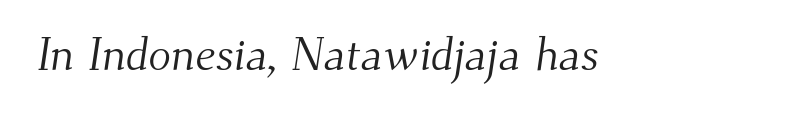
You can tell from the footed stems that serif type was used. Unbolded letterforms with no extra heft. This rendering leaves character spacing at its baseline value. Varying glyph widths throughout — classic text-font behaviour. The area under the type is left untouched.
